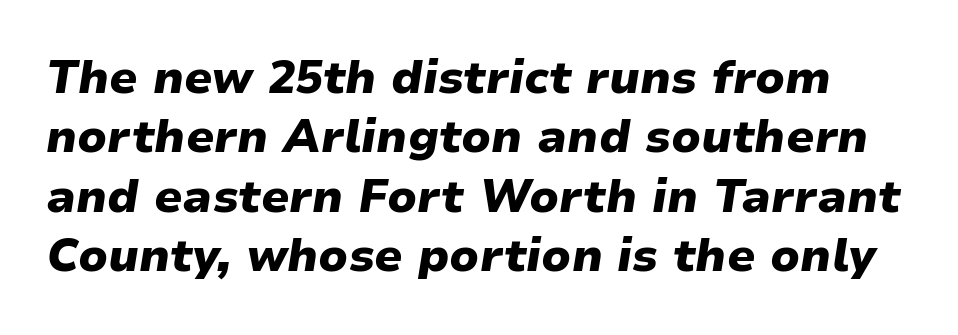
{"italic": "yes", "lean": "right", "slant_degrees": 9, "bold": "yes", "weight": "heavy", "width": "normal", "stroke_contrast": "low", "x_height": "medium", "monospaced": "no", "underline": "no", "line_spacing": "normal", "line_spacing_ratio": 1.29, "letter_spacing": "normal", "letter_spacing_em": 0.0, "glyph_px": 46}
